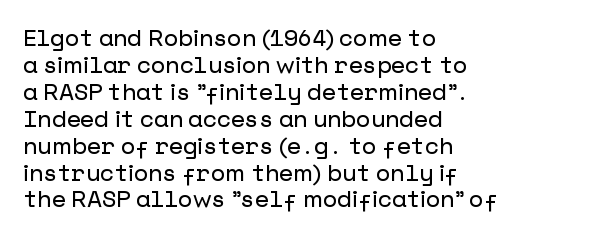
The compositor pushed each line to the left boundary. The space directly below the letters is spotless. The axis of the letterforms is exactly vertical. Each word holds together tightly as a unit, with standard inter-letter gaps.
